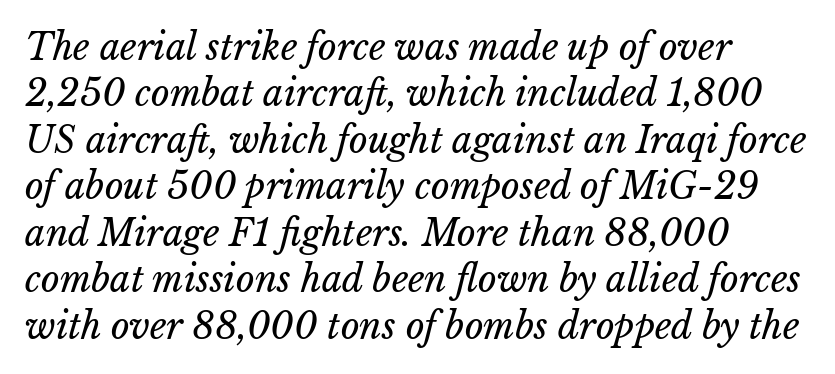
The image shows 36 px regular-weight type, italic (leaning right); set left-aligned, normal line spacing (1.29x), normal letter spacing, not underlined; low stroke contrast and a medium x-height.
